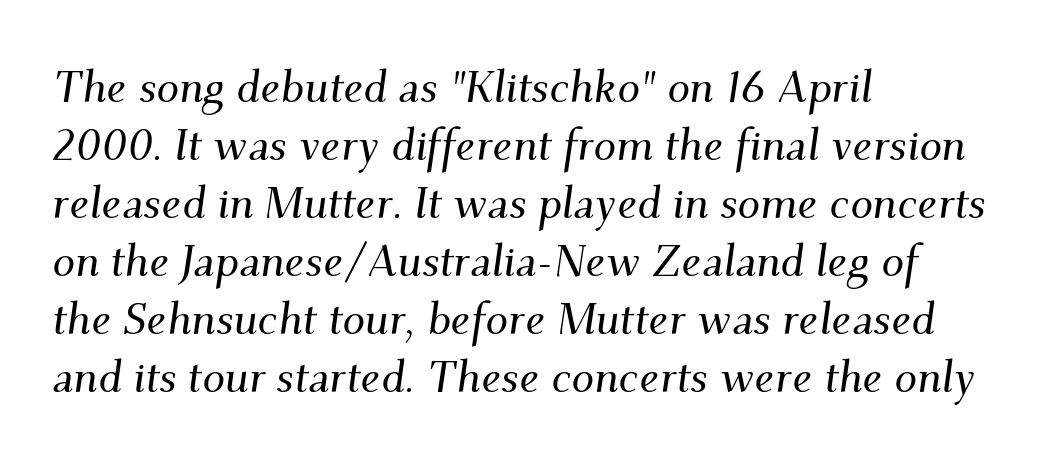
{"serif": "yes", "italic": "yes", "lean": "right", "slant_degrees": 9, "width": "normal", "stroke_contrast": "medium", "x_height": "small", "monospaced": "no", "underline": "no", "align": "left", "line_spacing": "normal", "line_spacing_ratio": 1.29, "letter_spacing": "normal", "letter_spacing_em": 0.0, "glyph_px": 45}
